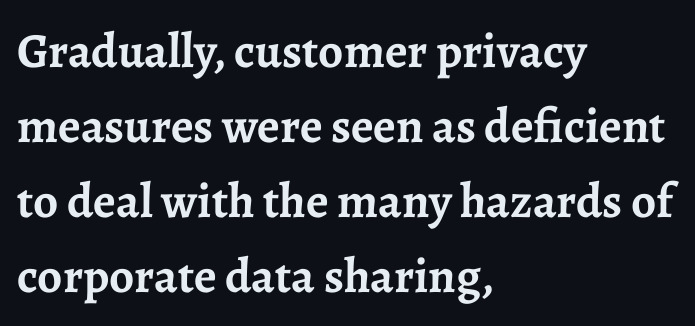
The image shows 49 px semibold serif type, upright; set left-aligned, normal line spacing (1.53x), normal letter spacing, not underlined; low stroke contrast and a medium x-height.
